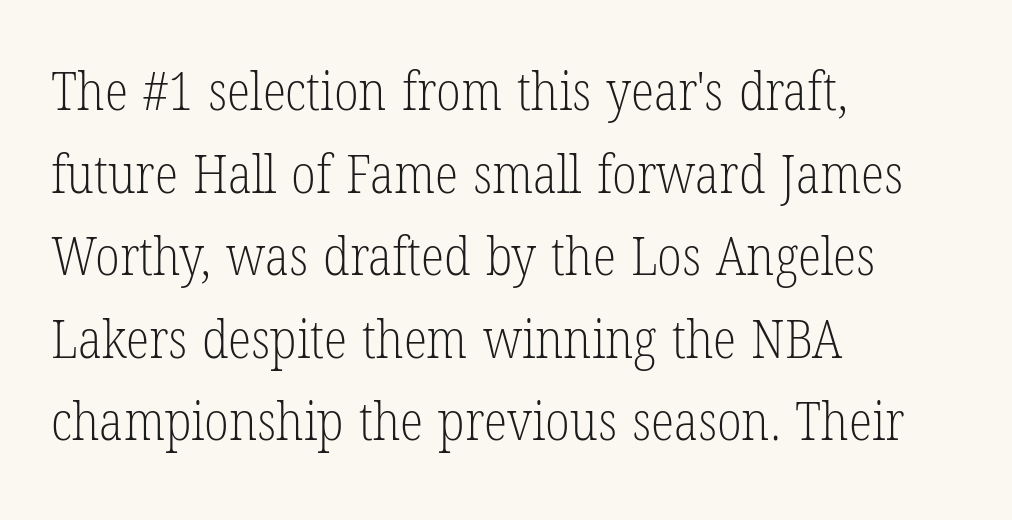
The image shows 54 px light, condensed serif type, upright; set left-aligned, normal line spacing (1.53x), normal letter spacing, not underlined; low stroke contrast and a medium x-height.
